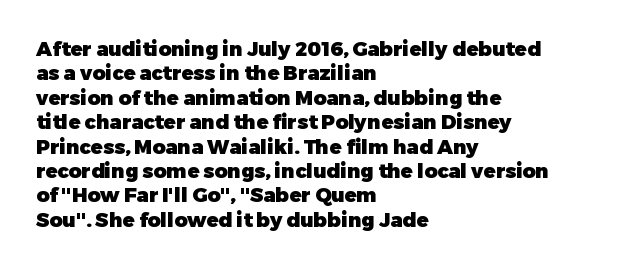
In terms of weight, the rendering is a true, heavy bold. In CSS terms this would be text-align: left. This rendering leaves character spacing at its baseline value. Honestly, there is no underline to notice here at all. The typography opts for an upright posture over an oblique one.
